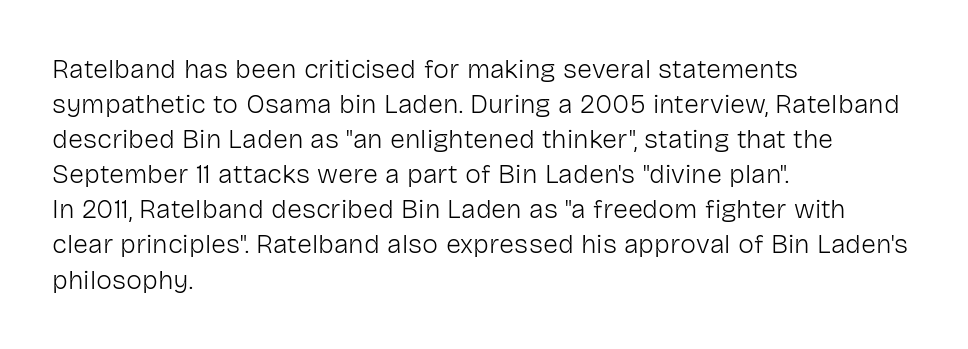
Style check: upright. Plain, unruled lines of type. The paragraph has a hard left edge and a soft right edge. This rendering leaves character spacing at its baseline value. A typesetter would call this leading conventional body-copy spacing. These glyphs show unthickened strokes, regular width or finer.
